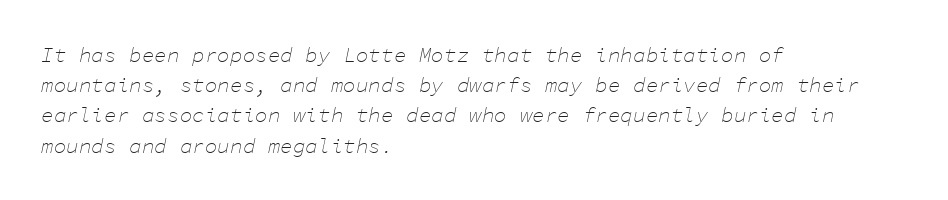
The letterforms sit shoulder to shoulder at normal distance. The weight tops out at a normal text grade. Vertical spacing — default. This sample is left-justified, so line endings fall wherever the words run out. Rendered with sloped, italic letterforms. The space beneath each line is pristine and unruled.
